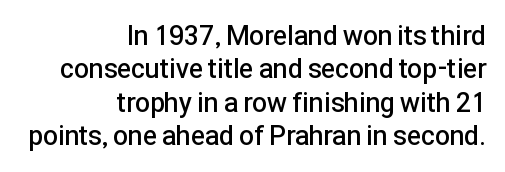
{"italic": "no", "bold": "semi", "underline": "no", "align": "right", "line_spacing_ratio": 1.24, "letter_spacing": "normal", "letter_spacing_em": 0.0, "glyph_px": 27}
